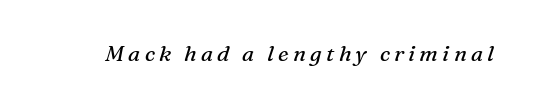
Slanted lettering throughout. Plain, unruled lines of type. The passage shown is not bold in any degree.
